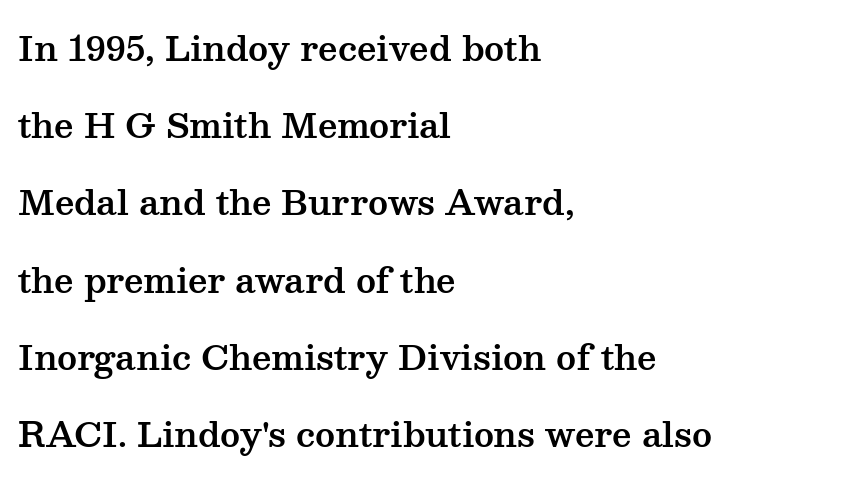
{"serif": "yes", "italic": "no", "width": "wide", "stroke_contrast": "medium", "x_height": "medium", "monospaced": "no", "underline": "no", "align": "left", "line_spacing": "loose", "line_spacing_ratio": 2.27, "letter_spacing": "normal", "letter_spacing_em": 0.0, "glyph_px": 34}
